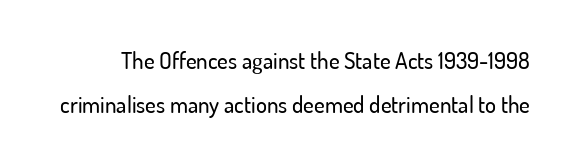
Q: Is the text italic (slanted)? A: No, it is upright.
Q: Is the text underlined? A: No.
Q: Is the spacing between letters normal or unusually wide? A: Normal.
Q: Is the spacing between lines tight, normal or loose? A: Loose.
